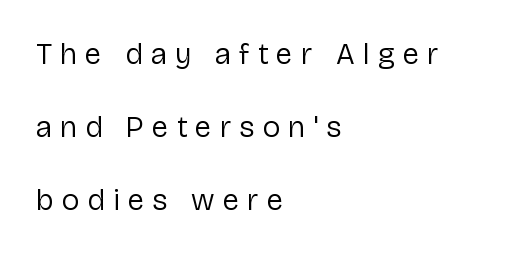
All the whitespace from short lines collects on the right. Tall strokes in this sample are plumb rather than angled. Grotesque or geometric, the face here clearly has no serifs. In terms of leading, this rendering errs on the spacious side. Letters have the restrained weight of plain body copy at most. Character widths vary here, with narrow letters taking less room than wide ones.
